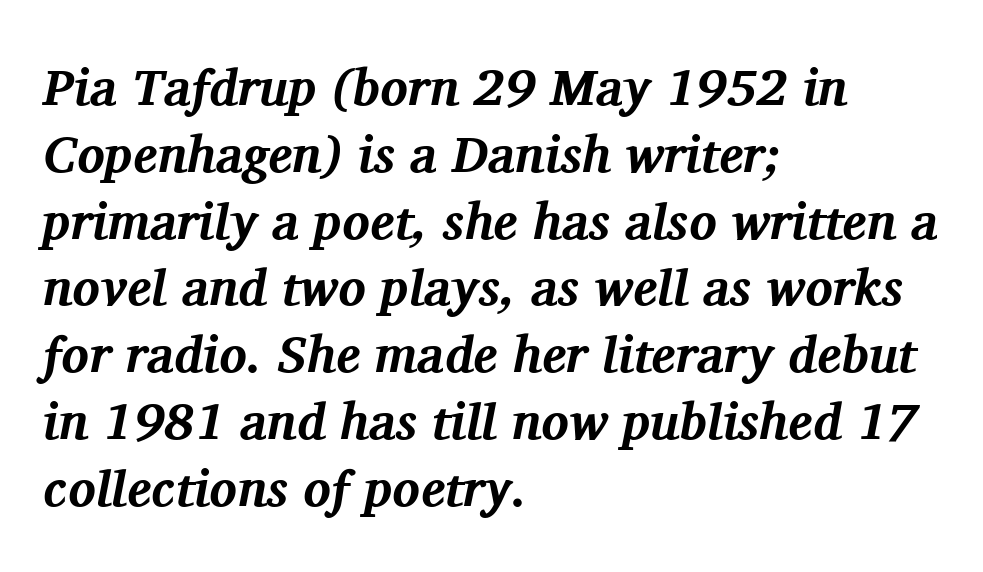
The image shows 51 px bold serif type, italic (leaning right); set left-aligned, normal line spacing (1.31x), normal letter spacing, not underlined; medium stroke contrast and a medium x-height.
